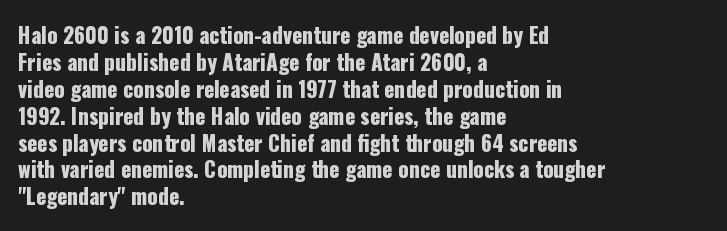
{"italic": "no", "underline": "no", "align": "left", "line_spacing": "normal", "line_spacing_ratio": 1.28, "letter_spacing": "normal", "letter_spacing_em": 0.0, "glyph_px": 21}
